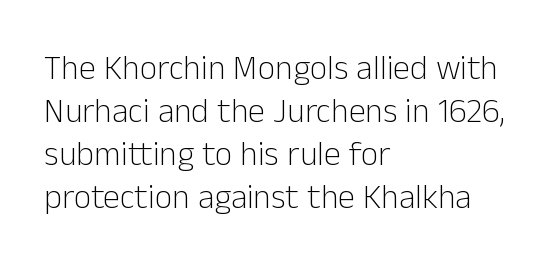
{"serif": "no", "italic": "no", "bold": "no", "weight": "light", "width": "normal", "stroke_contrast": "low", "x_height": "medium", "monospaced": "no", "underline": "no", "align": "left", "line_spacing": "normal", "line_spacing_ratio": 1.26, "letter_spacing": "normal", "letter_spacing_em": 0.0, "glyph_px": 34}
